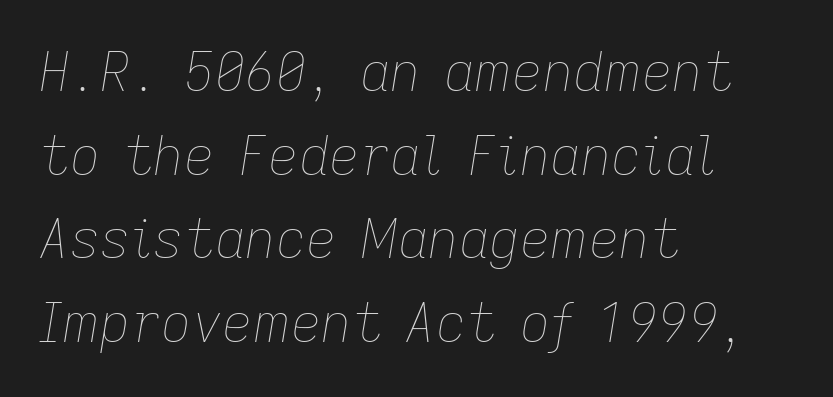
{"italic": "yes", "lean": "right", "slant_degrees": 9, "bold": "no", "weight": "thin", "width": "normal", "stroke_contrast": "low", "x_height": "medium", "monospaced": "no", "underline": "no", "align": "left", "line_spacing": "normal", "line_spacing_ratio": 1.58, "letter_spacing": "normal", "letter_spacing_em": 0.0, "glyph_px": 53}
